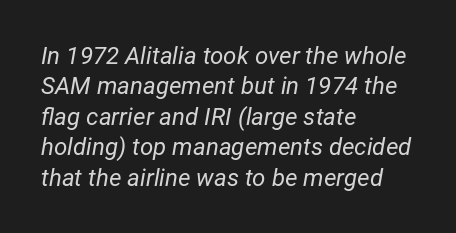
Designer's note — italics engaged. Short note: letters normally spaced. The typesetting does not lean heavy: it is not bold. This rendering features lettering with no underline. The typesetter chose a ragged-right arrangement here. Notice how descenders clear the ascenders below comfortably — that's standard leading.
